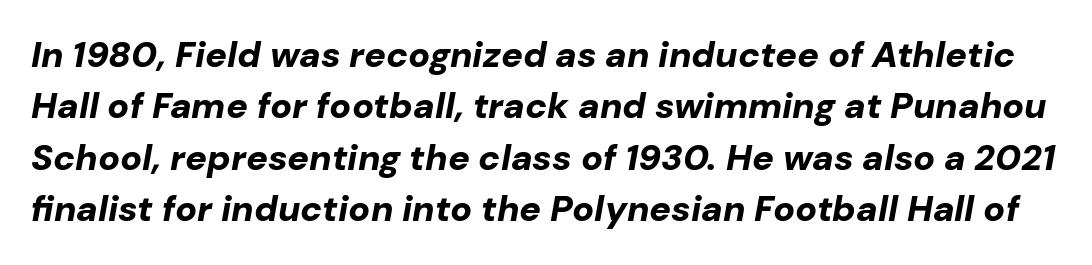
Looking at the ascenders, they clearly lean. Heavy-handed strokes throughout: this text is bold. Nobody touched the tracking dial on this one. Underlining? Definitely not there. The vertical gap from one line to the next is medium. The letters advance in unequal steps, a hallmark of proportional type.
